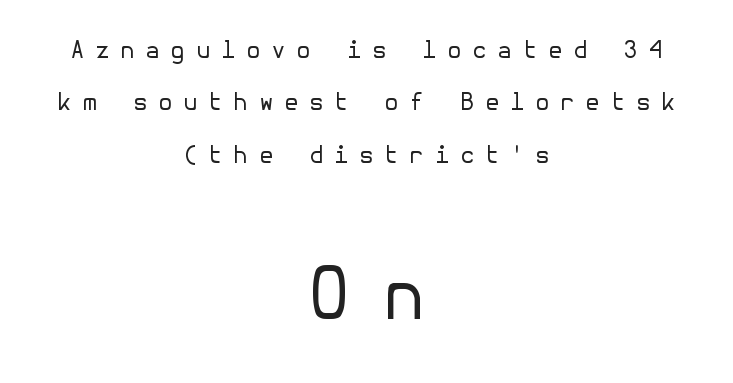
Q: Is the text bold? A: No.
Q: Is the text italic (slanted)? A: No, it is upright.
Q: Is the typeface a serif or a sans-serif typeface? A: Sans-serif.
Q: Is the text underlined? A: No.
Q: How is the paragraph aligned? A: Centered.
Q: Is the spacing between letters normal or unusually wide? A: Unusually wide.
Q: Is the spacing between lines tight, normal or loose? A: Loose.
Q: Which block of text is set in a larger size, the first (top) or the second (bottom)? A: The second (bottom) one.
Q: Width (condensed, normal, or wide)? A: Normal.
Q: Stroke contrast? A: Low.
Q: x-height? A: Medium.
